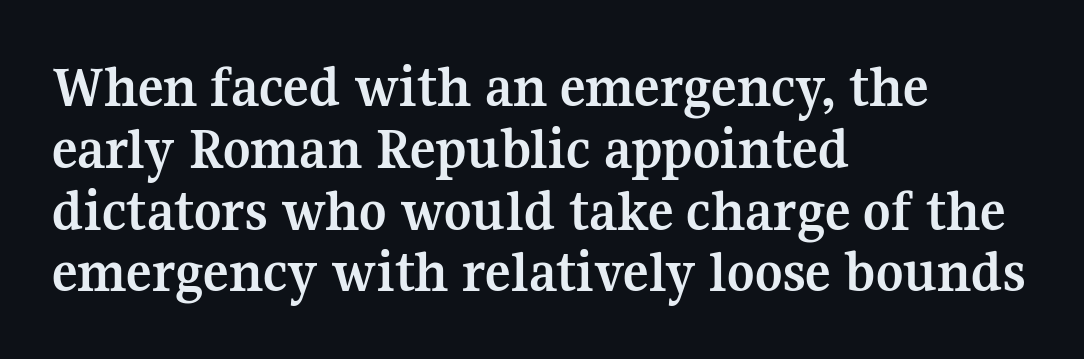
The image shows 60 px semibold serif type, upright; set left-aligned, tight line spacing (1.03x), normal letter spacing, not underlined; medium stroke contrast and a medium x-height.
